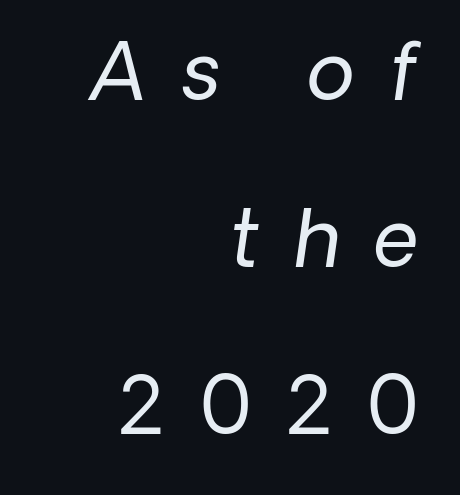
Q: Is the text bold? A: No.
Q: Is the text italic (slanted)? A: Yes, it leans right by about 8 degrees.
Q: Is the text underlined? A: No.
Q: How is the paragraph aligned? A: Right-aligned.
Q: Is the spacing between letters normal or unusually wide? A: Unusually wide.
Q: Is the spacing between lines tight, normal or loose? A: Loose.
Q: Width (condensed, normal, or wide)? A: Normal.
Q: Stroke contrast? A: Low.
Q: x-height? A: Medium.
Q: Monospaced? A: No.
